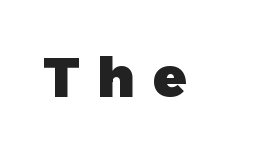
The image shows 55 px heavy sans-serif type, upright; set unusually wide letter spacing (+0.34 em), not underlined; low stroke contrast and a medium x-height.
